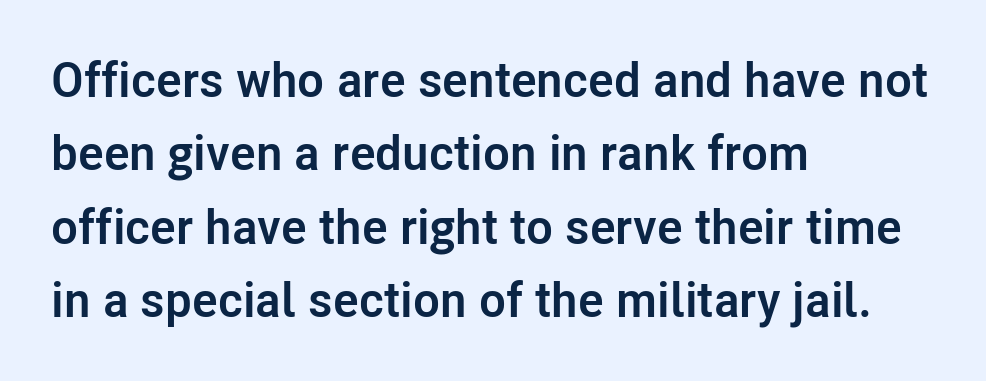
The image shows 49 px semibold sans-serif type, upright; set left-aligned, normal line spacing (1.5x), normal letter spacing, not underlined; low stroke contrast and a medium x-height.
